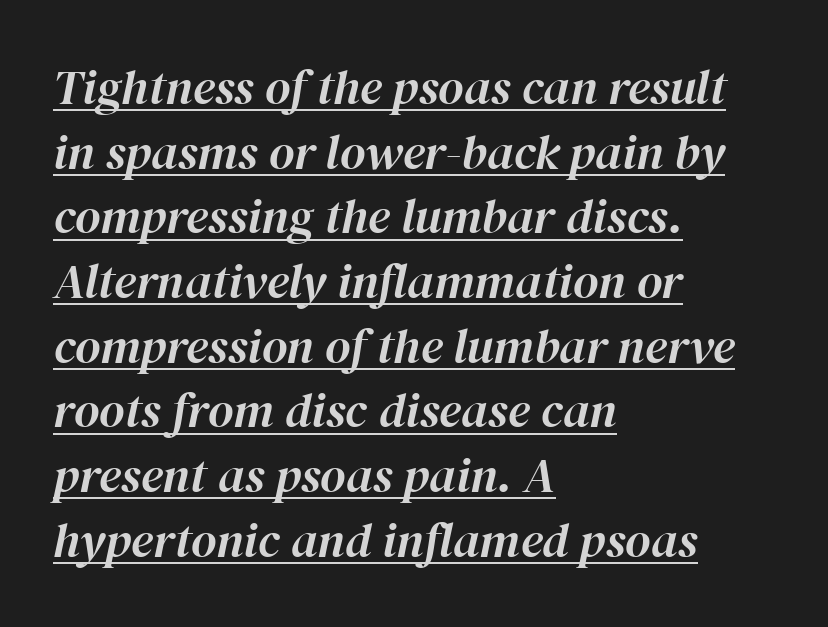
Q: Is the text italic (slanted)? A: Yes, it leans right by about 12 degrees.
Q: Is the text underlined? A: Yes.
Q: How is the paragraph aligned? A: Left-aligned.
Q: Is the spacing between letters normal or unusually wide? A: Normal.
Q: Is the spacing between lines tight, normal or loose? A: Normal.
Q: Width (condensed, normal, or wide)? A: Normal.
Q: Stroke contrast? A: High.
Q: x-height? A: Medium.
Q: Monospaced? A: No.
